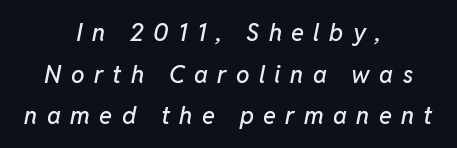
Q: Is the text italic (slanted)? A: Yes, it leans right by about 11 degrees.
Q: Is the text underlined? A: No.
Q: How is the paragraph aligned? A: Centered.
Q: Is the spacing between letters normal or unusually wide? A: Unusually wide.
